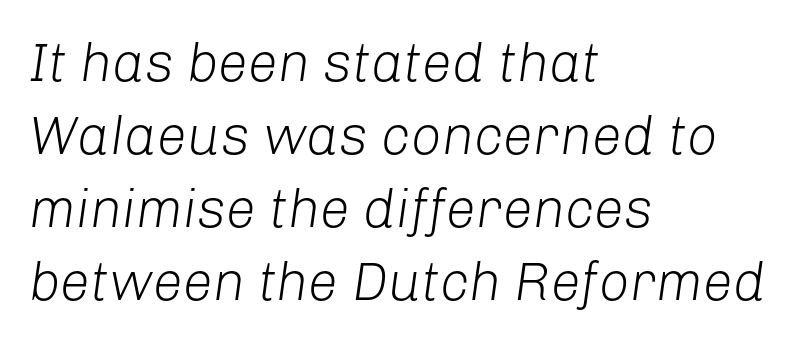
{"italic": "yes", "lean": "right", "slant_degrees": 8, "bold": "no", "weight": "light", "width": "normal", "stroke_contrast": "low", "x_height": "medium", "monospaced": "no", "underline": "no", "align": "left", "line_spacing": "normal", "line_spacing_ratio": 1.35, "letter_spacing": "normal", "letter_spacing_em": 0.0, "glyph_px": 54}
